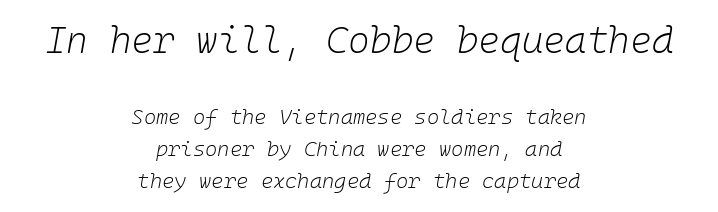
Q: Is the text bold? A: No.
Q: Is the text italic (slanted)? A: Yes, it leans right by about 10 degrees.
Q: Is the text underlined? A: No.
Q: How is the paragraph aligned? A: Centered.
Q: Is the spacing between letters normal or unusually wide? A: Normal.
Q: Is the spacing between lines tight, normal or loose? A: Normal.
Q: Which block of text is set in a larger size, the first (top) or the second (bottom)? A: The first (top) one.
Q: Width (condensed, normal, or wide)? A: Normal.
Q: Stroke contrast? A: Low.
Q: x-height? A: Medium.
Q: Monospaced? A: Yes.
